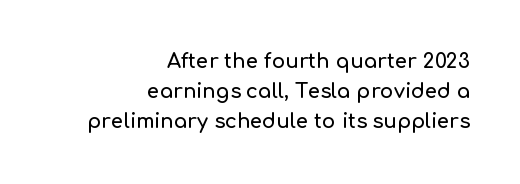
{"italic": "no", "underline": "no", "align": "right", "line_spacing": "normal", "line_spacing_ratio": 1.51, "letter_spacing": "normal", "letter_spacing_em": 0.0, "glyph_px": 20}
